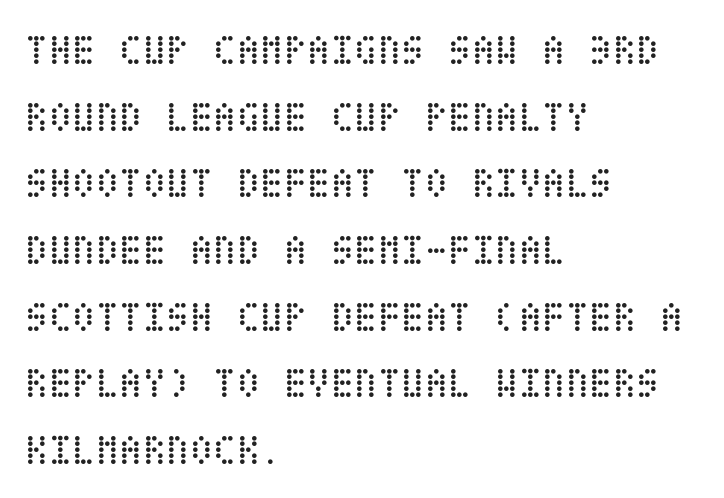
The image shows 43 px regular-weight, condensed type, upright; set left-aligned, normal line spacing (1.55x), normal letter spacing, not underlined; low stroke contrast and a large x-height.
